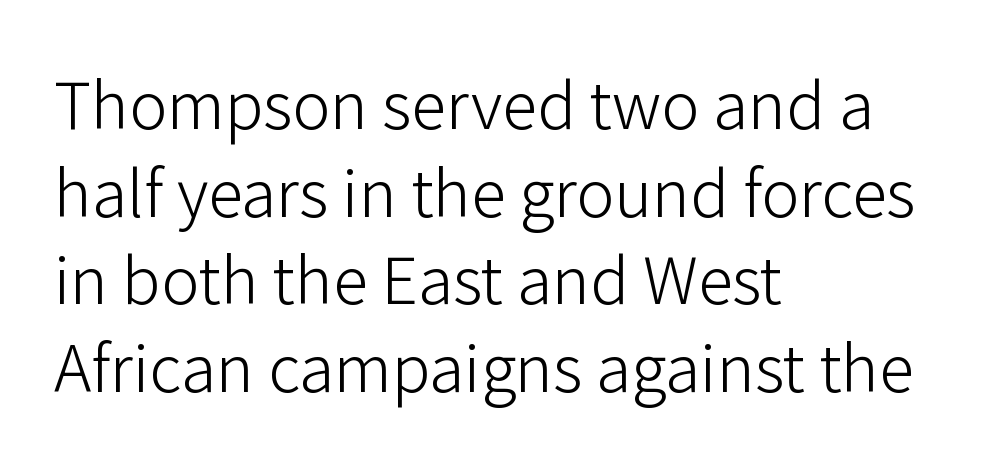
{"serif": "no", "italic": "no", "bold": "no", "weight": "light", "width": "normal", "stroke_contrast": "low", "x_height": "medium", "monospaced": "no", "underline": "no", "align": "left", "line_spacing": "normal", "line_spacing_ratio": 1.37, "letter_spacing": "normal", "letter_spacing_em": 0.0, "glyph_px": 64}
